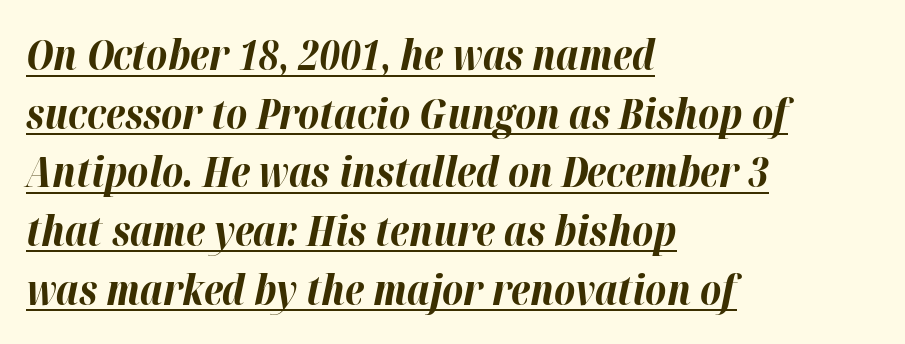
The image shows 41 px bold type, italic (leaning right); set left-aligned, normal line spacing (1.43x), normal letter spacing, underlined; high stroke contrast and a medium x-height.
